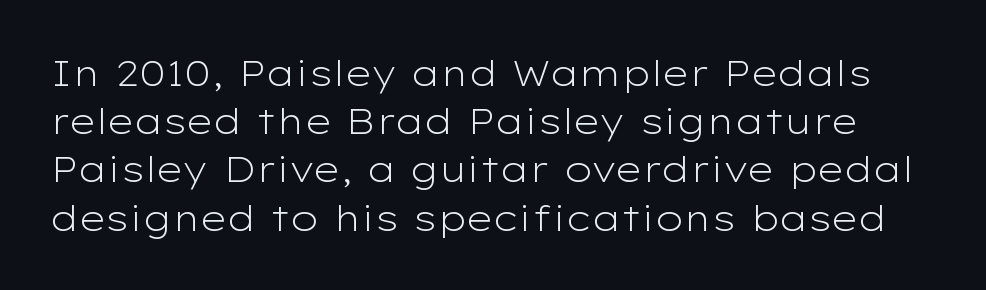
{"serif": "no", "italic": "no", "bold": "no", "weight": "light", "width": "wide", "stroke_contrast": "low", "x_height": "medium", "monospaced": "no", "underline": "no", "line_spacing": "normal", "line_spacing_ratio": 1.34, "letter_spacing": "normal", "letter_spacing_em": 0.0, "glyph_px": 36}
